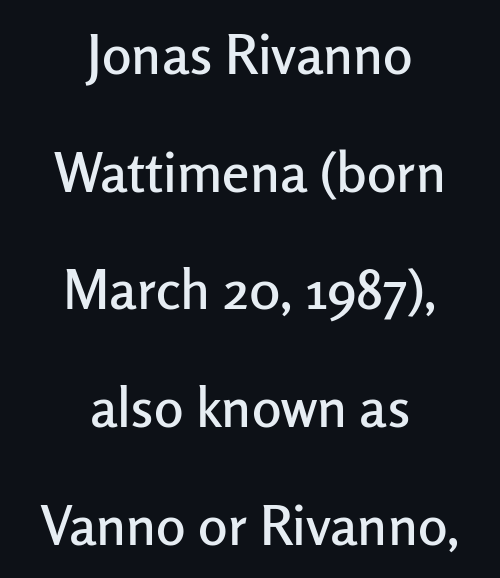
{"serif": "no", "italic": "no", "width": "normal", "stroke_contrast": "low", "x_height": "medium", "monospaced": "no", "underline": "no", "align": "center", "line_spacing": "loose", "line_spacing_ratio": 2.14, "letter_spacing": "normal", "letter_spacing_em": 0.0, "glyph_px": 55}
